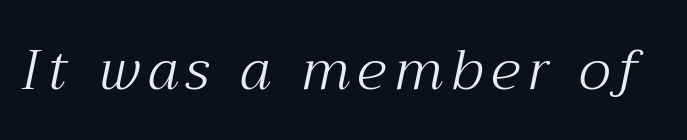
Q: Is the text bold? A: No.
Q: Is the text italic (slanted)? A: Yes, it leans right by about 12 degrees.
Q: Is the typeface a serif or a sans-serif typeface? A: Serif.
Q: Is the text underlined? A: No.
Q: Width (condensed, normal, or wide)? A: Normal.
Q: Stroke contrast? A: Medium.
Q: x-height? A: Medium.
Q: Monospaced? A: No.
